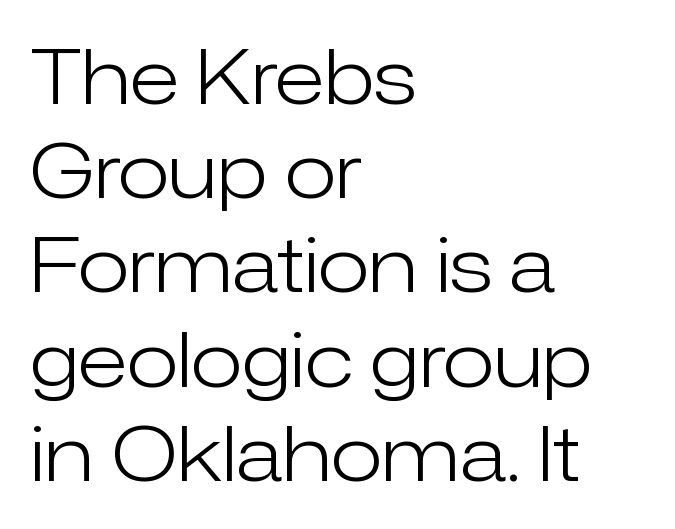
The image shows 76 px light sans-serif type, upright; set left-aligned, line spacing 1.24x, normal letter spacing, not underlined; low stroke contrast and a medium x-height.
